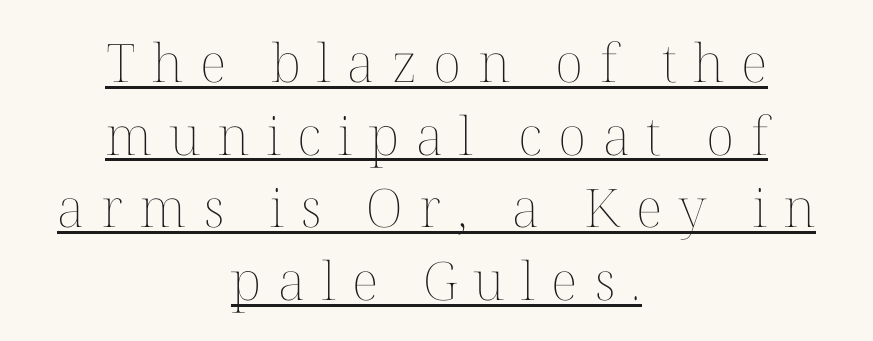
The image shows 53 px thin type, upright; set centered, normal line spacing (1.37x), unusually wide letter spacing (+0.31 em), underlined; medium stroke contrast and a medium x-height.
